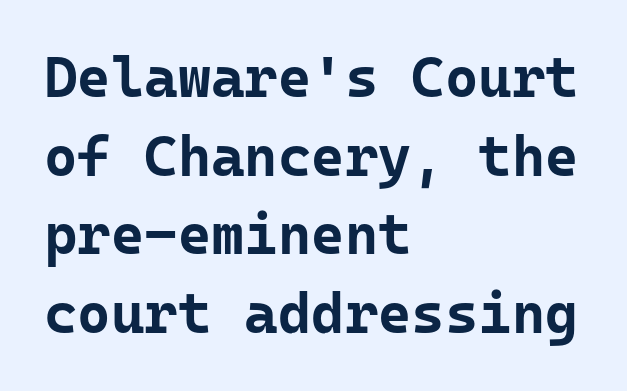
Q: Is the text bold? A: Yes.
Q: Is the text italic (slanted)? A: No, it is upright.
Q: Is the typeface a serif or a sans-serif typeface? A: Sans-serif.
Q: Is the text underlined? A: No.
Q: How is the paragraph aligned? A: Left-aligned.
Q: Is the spacing between letters normal or unusually wide? A: Normal.
Q: Is the spacing between lines tight, normal or loose? A: Normal.
Q: Width (condensed, normal, or wide)? A: Normal.
Q: Stroke contrast? A: Low.
Q: x-height? A: Medium.
